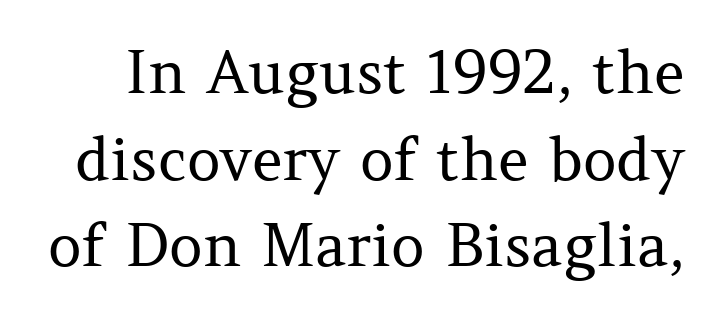
Q: Is the text bold? A: No.
Q: Is the text italic (slanted)? A: No, it is upright.
Q: Is the typeface a serif or a sans-serif typeface? A: Serif.
Q: Is the text underlined? A: No.
Q: Is the spacing between letters normal or unusually wide? A: Normal.
Q: Is the spacing between lines tight, normal or loose? A: Normal.
Q: Width (condensed, normal, or wide)? A: Normal.
Q: Stroke contrast? A: Medium.
Q: x-height? A: Medium.
Q: Monospaced? A: No.
